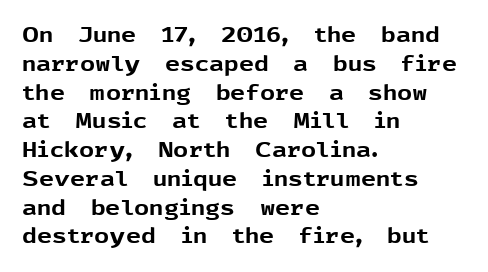
The image shows 21 px bold type, upright; set left-aligned, normal line spacing (1.37x), normal letter spacing, not underlined.
